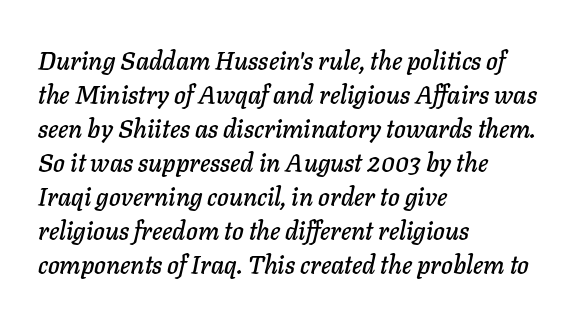
{"italic": "yes", "lean": "right", "slant_degrees": 11, "underline": "no", "align": "left", "line_spacing": "normal", "line_spacing_ratio": 1.36, "letter_spacing": "normal", "letter_spacing_em": 0.0, "glyph_px": 25}
